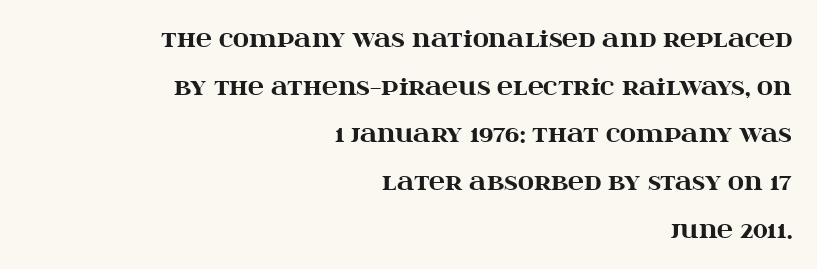
{"italic": "no", "bold": "yes", "underline": "no", "align": "right", "line_spacing": "loose", "line_spacing_ratio": 2.17, "letter_spacing": "normal", "letter_spacing_em": 0.0, "glyph_px": 22}
